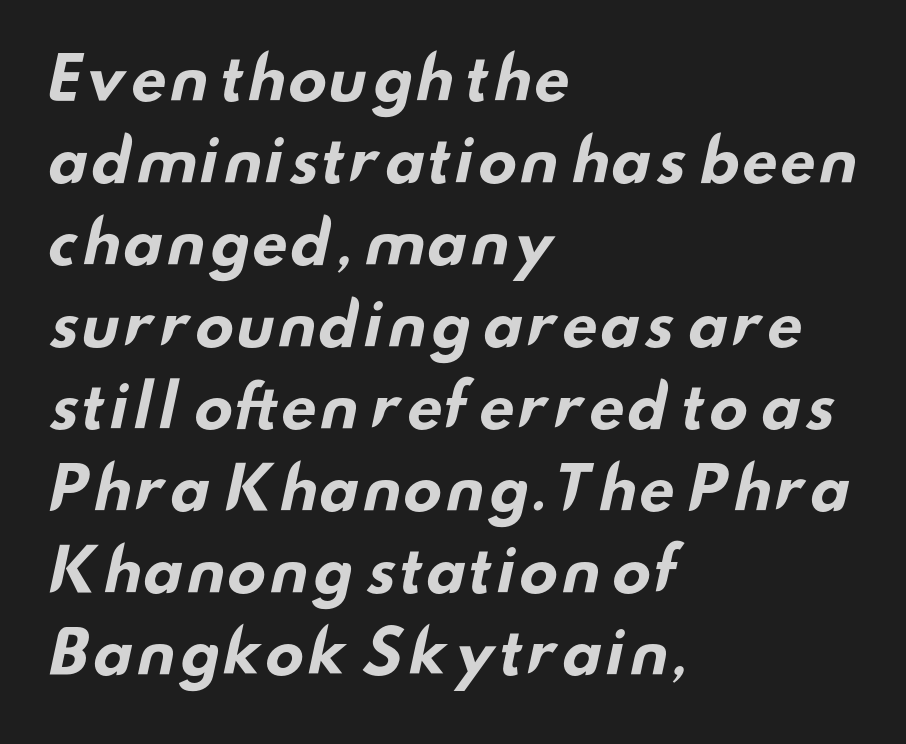
Here the designer chose a conventional face with non-uniform glyph widths. Is there much room between lines? A standard amount, neither cramped nor airy. The type is set solid horizontally, with unmodified tracking. The sample has been set heavy, in full bold. The lines in this sample share a left origin and differ only in where they stop.
